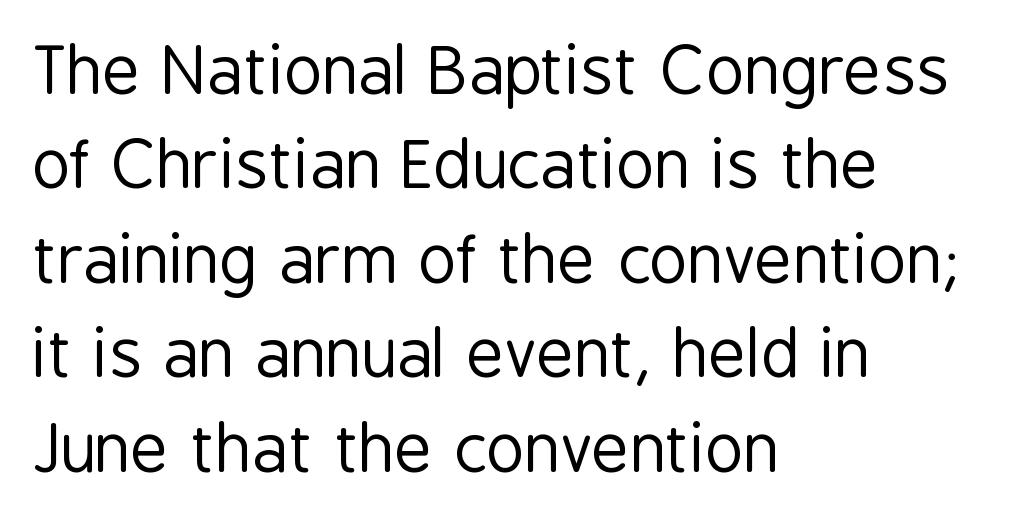
Glance below the letters and you will spot only blank space. The face used here is proportionally spaced, like ordinary book or web type. Notice how the stems are strictly vertical — no italics here. Short note: letters normally spaced.
